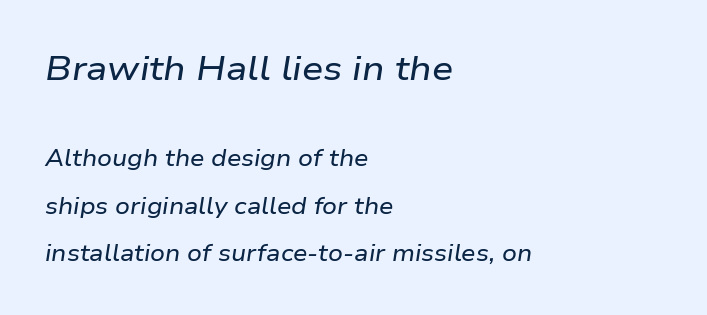
Q: Is the text italic (slanted)? A: Yes, it leans right by about 9 degrees.
Q: Is the text underlined? A: No.
Q: How is the paragraph aligned? A: Left-aligned.
Q: Is the spacing between letters normal or unusually wide? A: Normal.
Q: Is the spacing between lines tight, normal or loose? A: Loose.
Q: Which block of text is set in a larger size, the first (top) or the second (bottom)? A: The first (top) one.
Q: Width (condensed, normal, or wide)? A: Wide.
Q: Stroke contrast? A: Low.
Q: x-height? A: Medium.
Q: Monospaced? A: No.
